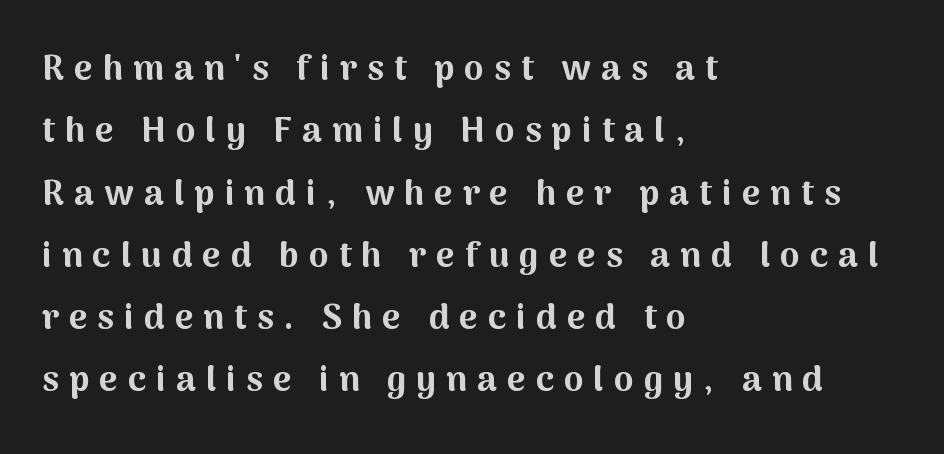
{"serif": "no", "italic": "no", "bold": "yes", "weight": "bold", "width": "normal", "stroke_contrast": "medium", "x_height": "medium", "monospaced": "no", "underline": "no", "align": "left", "line_spacing_ratio": 1.78, "letter_spacing": "wide", "letter_spacing_em": 0.29, "glyph_px": 35}
